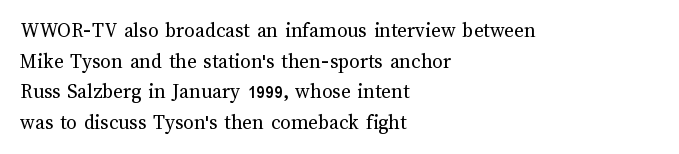
The image shows 21 px text type, upright; set left-aligned, normal line spacing (1.46x), normal letter spacing, not underlined.
